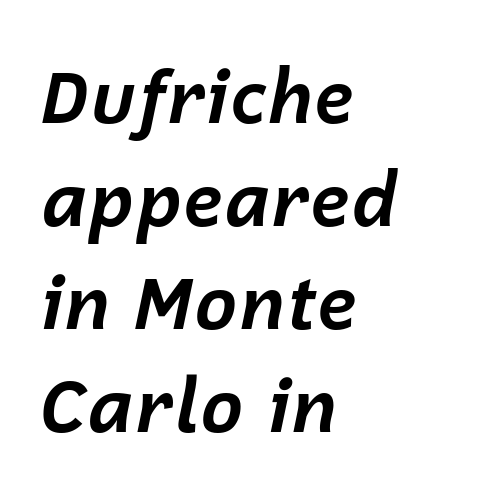
Q: Is the text bold? A: Yes.
Q: Is the text italic (slanted)? A: Yes, it leans right by about 12 degrees.
Q: Is the text underlined? A: No.
Q: How is the paragraph aligned? A: Left-aligned.
Q: Is the spacing between letters normal or unusually wide? A: Normal.
Q: Is the spacing between lines tight, normal or loose? A: Normal.
Q: Width (condensed, normal, or wide)? A: Normal.
Q: Stroke contrast? A: Low.
Q: x-height? A: Medium.
Q: Monospaced? A: No.
